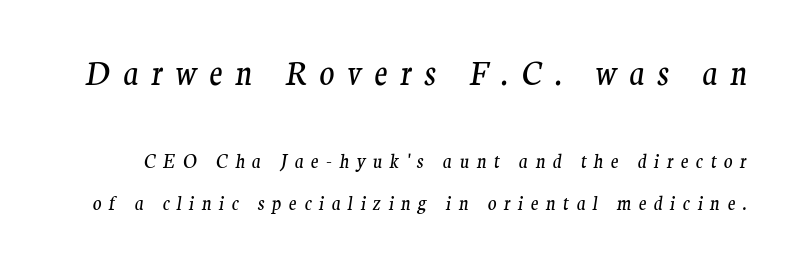
Q: Is the text bold? A: No.
Q: Is the text italic (slanted)? A: Yes, it leans right by about 9 degrees.
Q: Is the typeface a serif or a sans-serif typeface? A: Serif.
Q: Is the text underlined? A: No.
Q: Is the spacing between letters normal or unusually wide? A: Unusually wide.
Q: Is the spacing between lines tight, normal or loose? A: Loose.
Q: Which block of text is set in a larger size, the first (top) or the second (bottom)? A: The first (top) one.
Q: Width (condensed, normal, or wide)? A: Normal.
Q: Stroke contrast? A: Medium.
Q: x-height? A: Medium.
Q: Monospaced? A: No.
